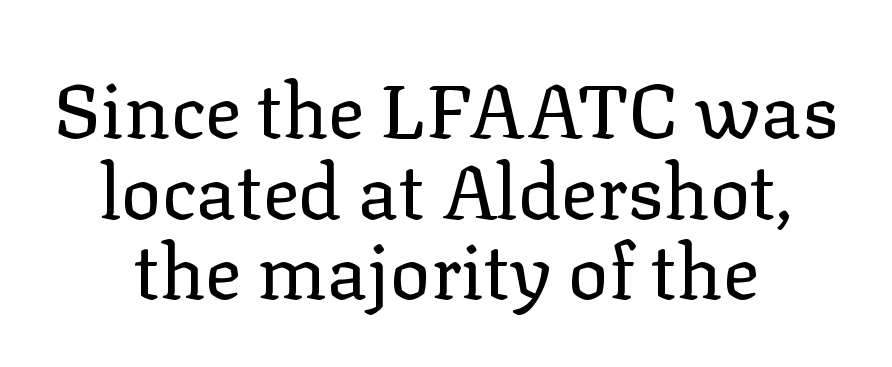
The image shows 76 px regular-weight serif type, upright; set centered, tight line spacing (1.06x), normal letter spacing, not underlined; low stroke contrast and a medium x-height.
